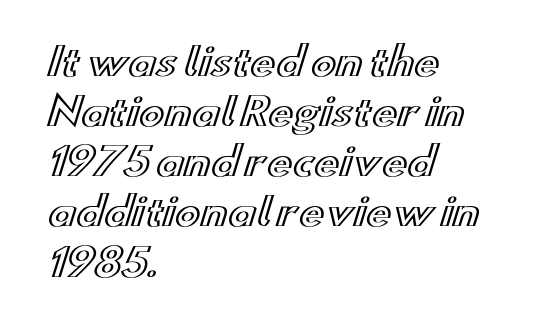
This block has exactly the height ordinary leading produces. Standard letterfit; no display-style spreading of the glyphs. The face used here is proportionally spaced, like ordinary book or web type. A classic flush-left, rag-right setting is used for this passage. Descenders hang freely into open space.
